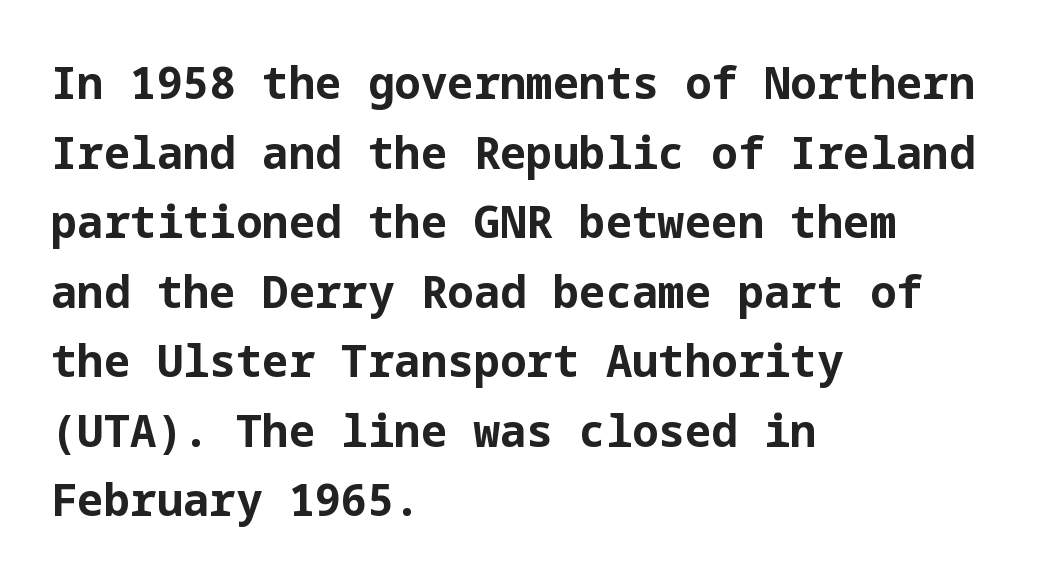
Q: Is the text bold? A: Yes.
Q: Is the text italic (slanted)? A: No, it is upright.
Q: Is the typeface a serif or a sans-serif typeface? A: Sans-serif.
Q: Is the text underlined? A: No.
Q: How is the paragraph aligned? A: Left-aligned.
Q: Is the spacing between letters normal or unusually wide? A: Normal.
Q: Is the spacing between lines tight, normal or loose? A: Normal.
Q: Width (condensed, normal, or wide)? A: Normal.
Q: Stroke contrast? A: Low.
Q: x-height? A: Medium.
